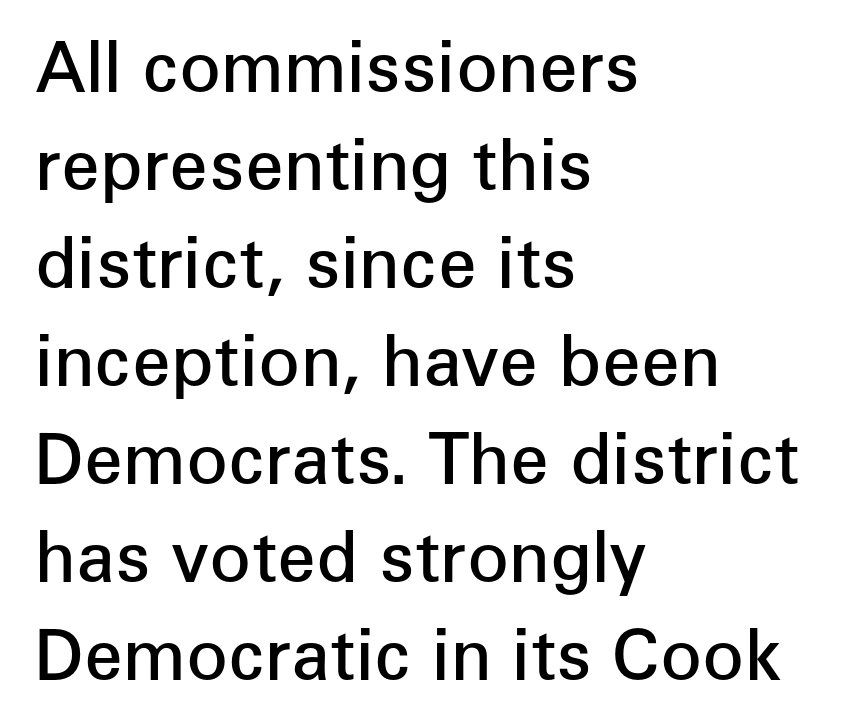
The image shows 69 px semibold sans-serif type, upright; set left-aligned, normal line spacing (1.42x), normal letter spacing, not underlined; low stroke contrast and a medium x-height.
